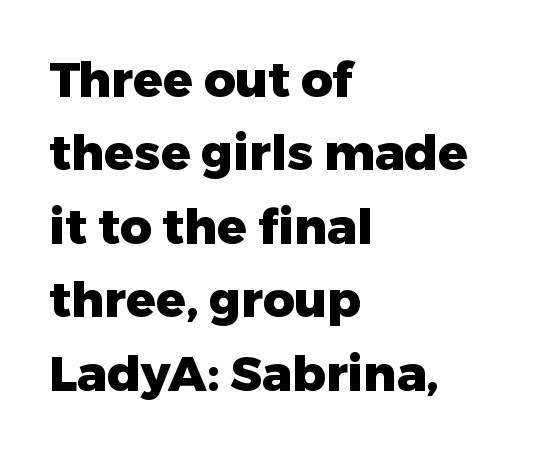
Caption: bold face, heavy strokes. I'd call this a sans setting — the letters go barefoot. Do the letters lean? They stand straight. Only glyphs here, with clear space below each row. Varying glyph widths throughout — classic text-font behaviour.
